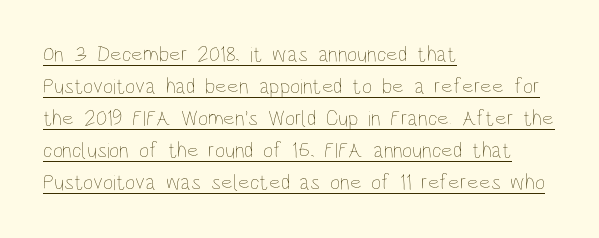
The image shows 22 px text type, upright; set left-aligned, normal line spacing (1.46x), normal letter spacing, underlined.
